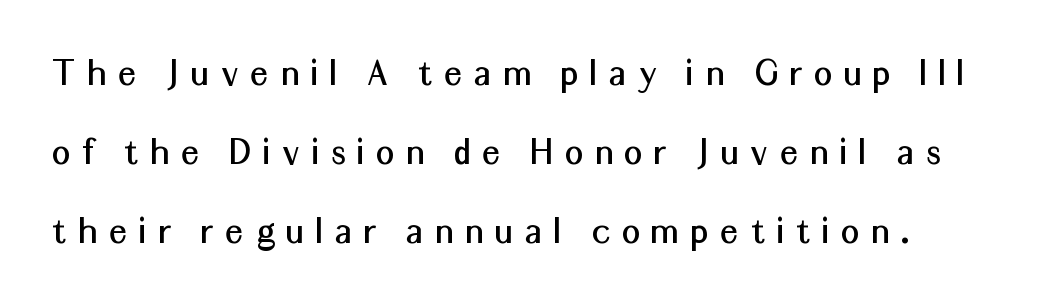
{"serif": "no", "italic": "no", "width": "normal", "stroke_contrast": "medium", "x_height": "medium", "monospaced": "no", "underline": "no", "line_spacing": "loose", "line_spacing_ratio": 1.97, "letter_spacing": "wide", "letter_spacing_em": 0.31, "glyph_px": 40}
